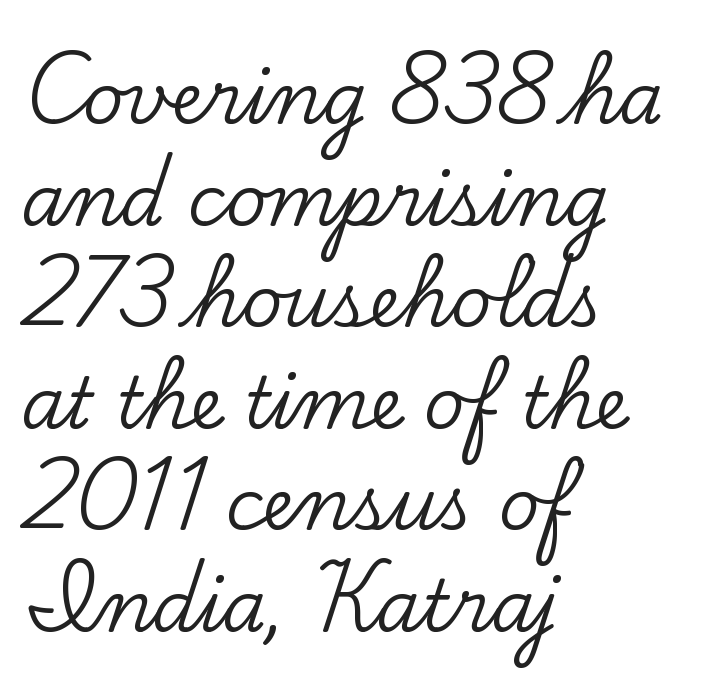
{"serif": "yes", "width": "normal", "stroke_contrast": "low", "x_height": "small", "monospaced": "no", "underline": "no", "align": "left", "line_spacing": "normal", "line_spacing_ratio": 1.43, "letter_spacing": "normal", "letter_spacing_em": 0.0, "glyph_px": 71}
